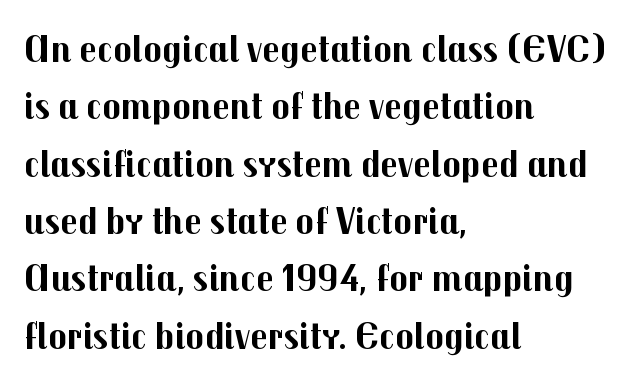
{"serif": "no", "italic": "no", "bold": "yes", "weight": "bold", "width": "normal", "stroke_contrast": "medium", "x_height": "medium", "monospaced": "no", "underline": "no", "align": "left", "line_spacing": "normal", "line_spacing_ratio": 1.47, "letter_spacing": "normal", "letter_spacing_em": 0.0, "glyph_px": 39}
